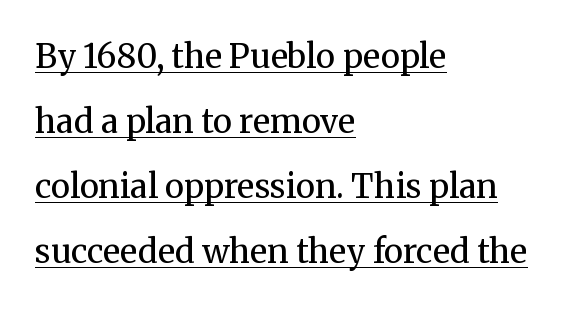
{"serif": "yes", "italic": "no", "bold": "no", "weight": "regular", "width": "normal", "stroke_contrast": "medium", "x_height": "medium", "monospaced": "no", "underline": "yes", "align": "left", "line_spacing": "loose", "line_spacing_ratio": 1.97, "letter_spacing": "normal", "letter_spacing_em": 0.0, "glyph_px": 33}
